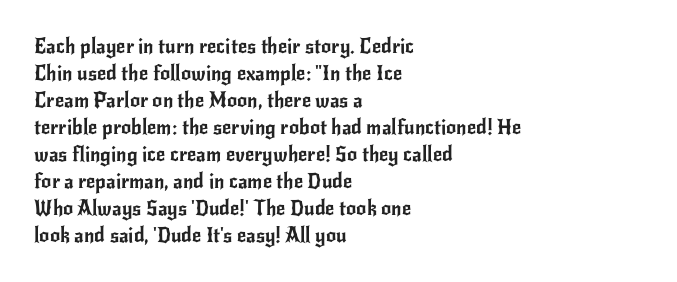
{"italic": "no", "underline": "no", "align": "left", "line_spacing": "normal", "line_spacing_ratio": 1.35, "letter_spacing": "normal", "letter_spacing_em": 0.0, "glyph_px": 20}
